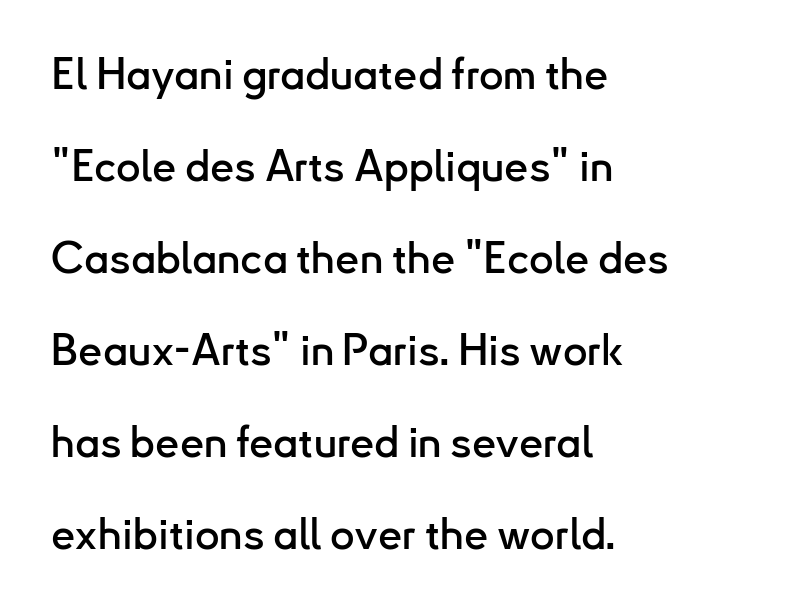
The image shows 43 px sans-serif type, upright; set left-aligned, loose line spacing (2.14x), normal letter spacing, not underlined; low stroke contrast and a small x-height.
